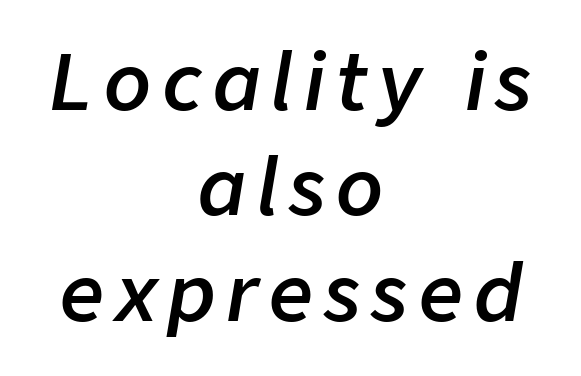
{"italic": "yes", "lean": "right", "slant_degrees": 9, "bold": "semi", "weight": "semibold", "width": "normal", "stroke_contrast": "low", "x_height": "medium", "monospaced": "no", "underline": "no", "align": "center", "line_spacing": "normal", "line_spacing_ratio": 1.37, "glyph_px": 77}
